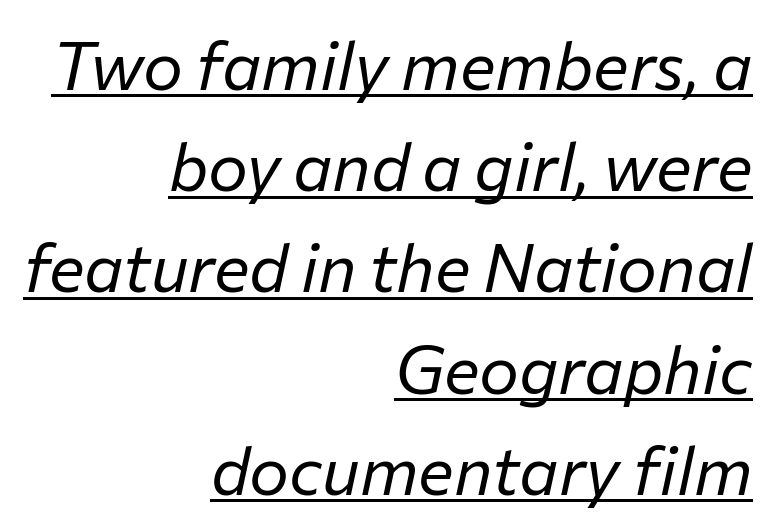
Q: Is the text bold? A: No.
Q: Is the text italic (slanted)? A: Yes, it leans right by about 12 degrees.
Q: Is the text underlined? A: Yes.
Q: How is the paragraph aligned? A: Right-aligned.
Q: Is the spacing between letters normal or unusually wide? A: Normal.
Q: Is the spacing between lines tight, normal or loose? A: Normal.
Q: Width (condensed, normal, or wide)? A: Normal.
Q: Stroke contrast? A: Low.
Q: x-height? A: Medium.
Q: Monospaced? A: No.
